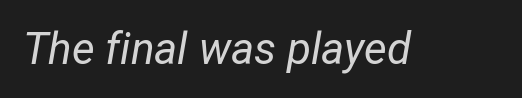
{"italic": "yes", "lean": "right", "slant_degrees": 12, "bold": "no", "weight": "regular", "width": "condensed", "stroke_contrast": "low", "x_height": "medium", "monospaced": "no", "underline": "no", "letter_spacing": "normal", "letter_spacing_em": 0.0, "glyph_px": 44}
